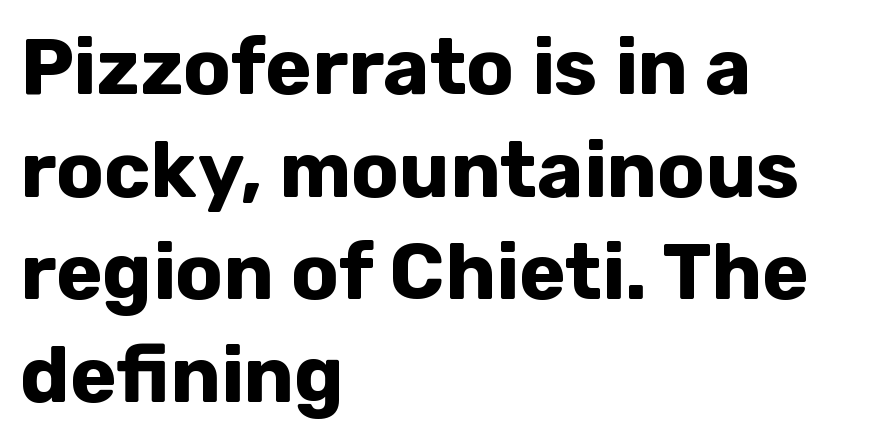
The image shows 79 px bold sans-serif type, upright; set left-aligned, normal line spacing (1.3x), normal letter spacing, not underlined; low stroke contrast and a medium x-height.
